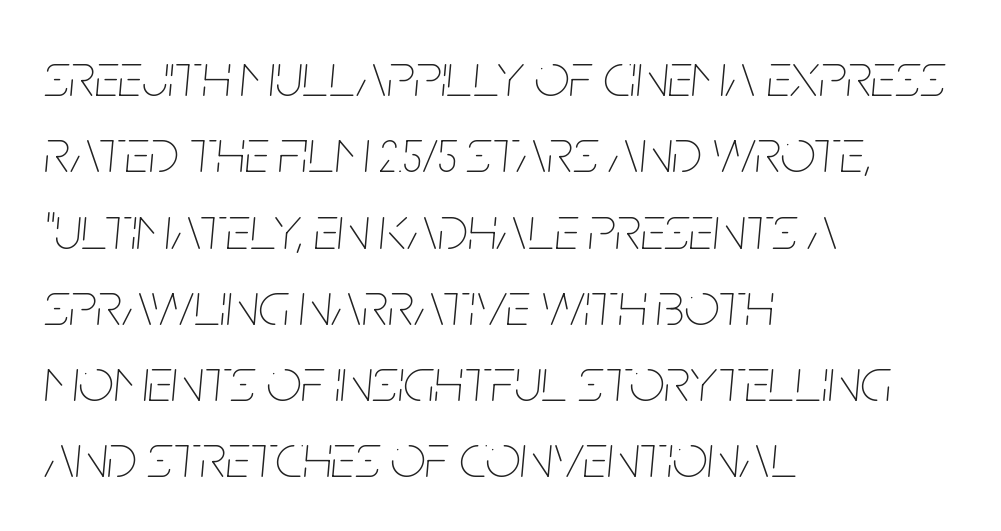
Q: Is the text bold? A: No.
Q: Is the text italic (slanted)? A: Yes, it leans right by about 5 degrees.
Q: Is the text underlined? A: No.
Q: How is the paragraph aligned? A: Left-aligned.
Q: Is the spacing between letters normal or unusually wide? A: Normal.
Q: Width (condensed, normal, or wide)? A: Condensed.
Q: Stroke contrast? A: Low.
Q: x-height? A: Large.
Q: Monospaced? A: No.
